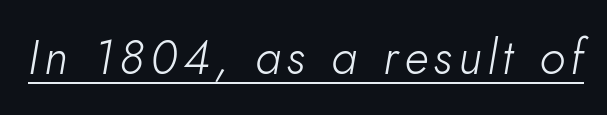
These glyphs show unthickened strokes, regular width or finer. Designer's note — italics engaged. Varying glyph widths throughout — classic text-font behaviour. A rule runs beneath these lines of type.
